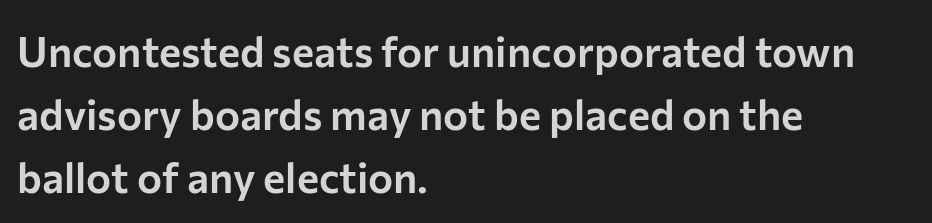
The image shows 42 px sans-serif type, upright; set left-aligned, normal line spacing (1.5x), normal letter spacing, not underlined; low stroke contrast and a medium x-height.
